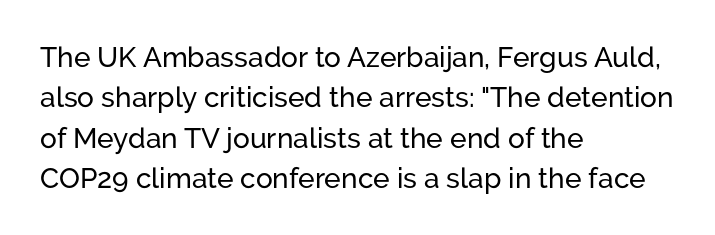
Q: Is the text italic (slanted)? A: No, it is upright.
Q: Is the typeface a serif or a sans-serif typeface? A: Sans-serif.
Q: Is the text underlined? A: No.
Q: How is the paragraph aligned? A: Left-aligned.
Q: Is the spacing between letters normal or unusually wide? A: Normal.
Q: Is the spacing between lines tight, normal or loose? A: Normal.
Q: Width (condensed, normal, or wide)? A: Normal.
Q: Stroke contrast? A: Low.
Q: x-height? A: Medium.
Q: Monospaced? A: No.
